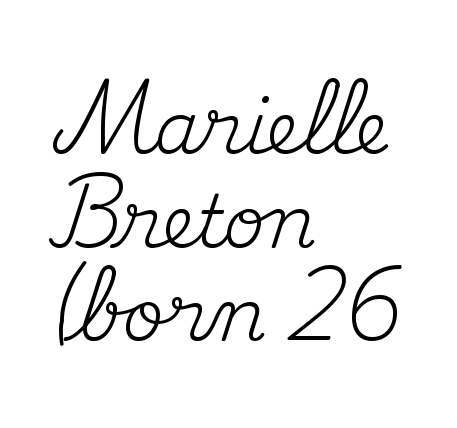
Q: Is the text bold? A: No.
Q: Is the text italic (slanted)? A: Yes.
Q: Is the typeface a serif or a sans-serif typeface? A: Serif.
Q: Is the text underlined? A: No.
Q: How is the paragraph aligned? A: Left-aligned.
Q: Is the spacing between letters normal or unusually wide? A: Normal.
Q: Is the spacing between lines tight, normal or loose? A: Normal.
Q: Width (condensed, normal, or wide)? A: Normal.
Q: Stroke contrast? A: Medium.
Q: x-height? A: Small.
Q: Monospaced? A: No.
